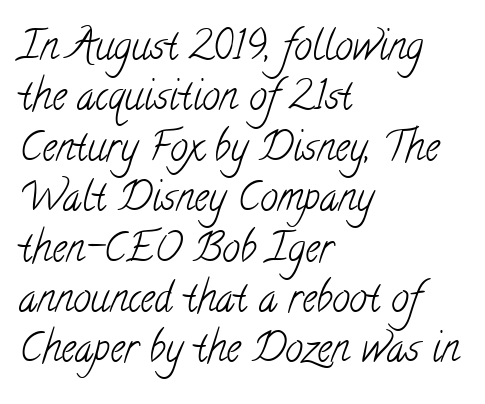
{"serif": "yes", "bold": "no", "weight": "light", "width": "condensed", "stroke_contrast": "low", "x_height": "small", "monospaced": "no", "underline": "no", "align": "left", "line_spacing": "normal", "line_spacing_ratio": 1.26, "letter_spacing": "normal", "letter_spacing_em": 0.0, "glyph_px": 40}
